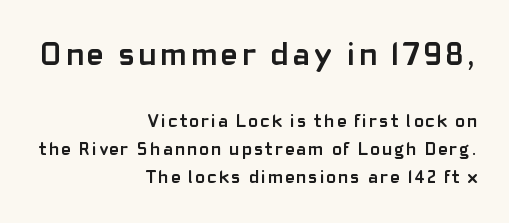
{"serif": "no", "italic": "no", "bold": "yes", "weight": "semibold", "width": "normal", "stroke_contrast": "low", "x_height": "medium", "monospaced": "no", "underline": "no", "align": "right", "line_spacing": "normal", "line_spacing_ratio": 1.57, "larger_block": "first", "size_ratio": 1.78, "glyph_px": 32}
